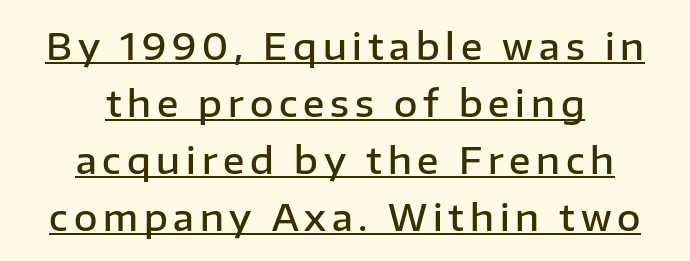
Q: Is the text bold? A: Semi-bold.
Q: Is the text italic (slanted)? A: No, it is upright.
Q: Is the typeface a serif or a sans-serif typeface? A: Sans-serif.
Q: Is the text underlined? A: Yes.
Q: How is the paragraph aligned? A: Centered.
Q: Is the spacing between lines tight, normal or loose? A: Normal.
Q: Width (condensed, normal, or wide)? A: Normal.
Q: Stroke contrast? A: Low.
Q: x-height? A: Medium.
Q: Monospaced? A: No.
